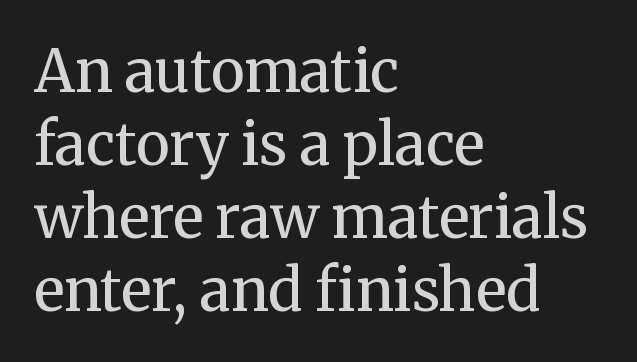
Each word holds together tightly as a unit, with standard inter-letter gaps. This is serif lettering, the kind often seen in printed books. A typesetter would mark this as roman, not italic. Spacing verdict: proportional, widths tailored to each character. Leading matches the norm, producing a regular column.
